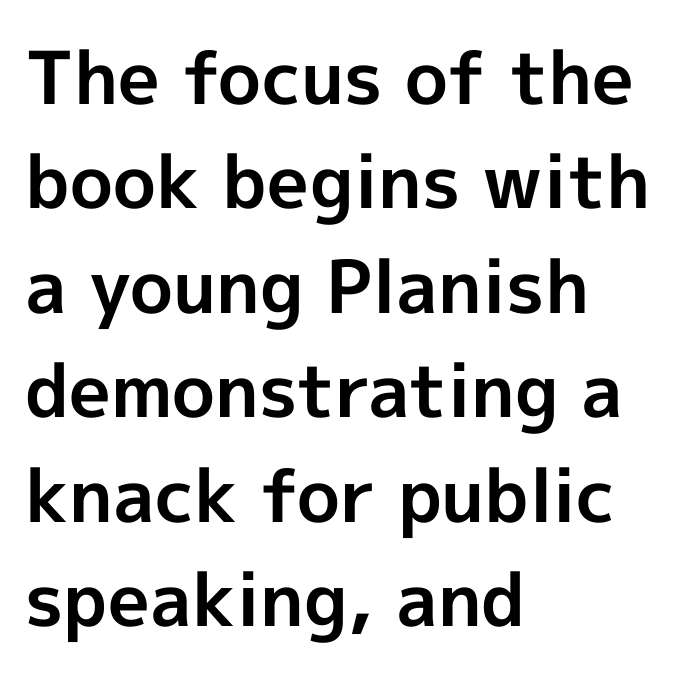
The image shows 73 px bold sans-serif type, upright; set left-aligned, normal line spacing (1.43x), normal letter spacing, not underlined; a medium x-height.
